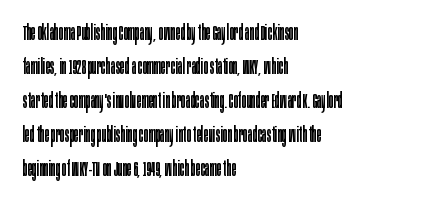
The image shows 22 px text type, upright; set left-aligned, normal line spacing (1.55x), normal letter spacing, not underlined.
